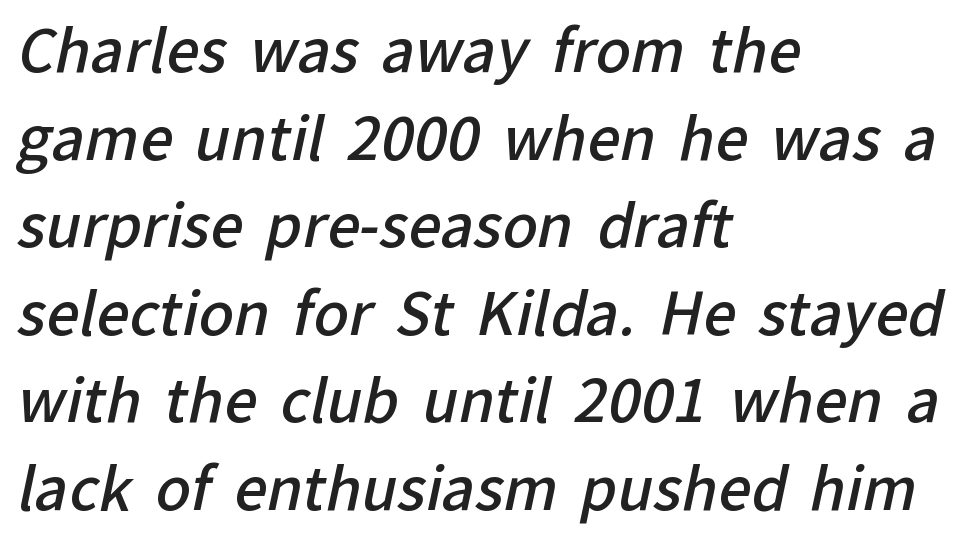
Do the characters align in a grid? No, the font is proportional. Letters rest on an invisible, unmarked baseline. Compared with an ordinary text face, these strokes are moderately heavier — a semibold. Type style note: lacks serifs. The line-height multiplier appears to be the usual default.
